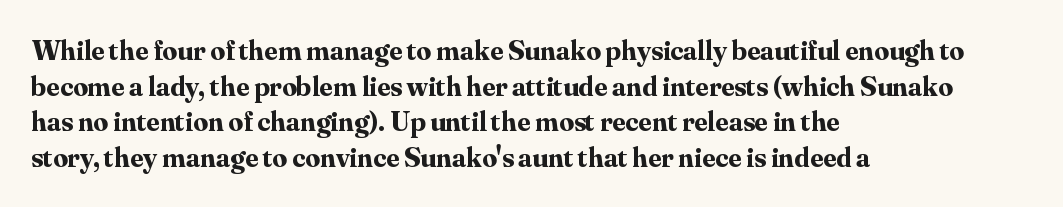
{"serif": "yes", "italic": "no", "bold": "yes", "weight": "bold", "width": "normal", "stroke_contrast": "medium", "x_height": "small", "monospaced": "no", "underline": "no", "align": "left", "line_spacing_ratio": 1.23, "letter_spacing": "normal", "letter_spacing_em": 0.0, "glyph_px": 29}
